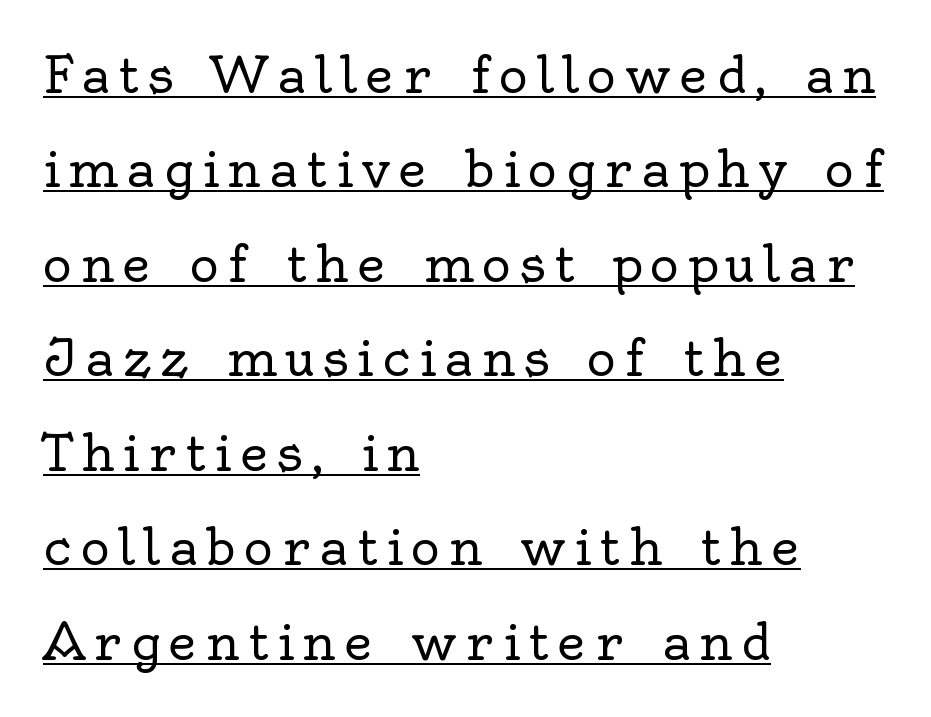
Q: Is the text bold? A: No.
Q: Is the text italic (slanted)? A: No, it is upright.
Q: Is the typeface a serif or a sans-serif typeface? A: Serif.
Q: Is the text underlined? A: Yes.
Q: How is the paragraph aligned? A: Left-aligned.
Q: Width (condensed, normal, or wide)? A: Normal.
Q: x-height? A: Small.
Q: Monospaced? A: No.
